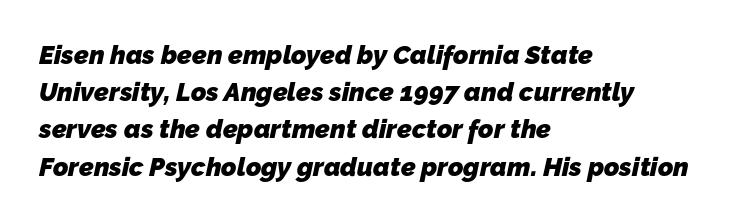
The letters are bold, with thick, heavy strokes. Anything drawn beneath the words? Only blank space. Students, observe: this is what conventionally led text looks like. The rag falls on the right side of this text block. Is the letter spacing exaggerated? No — it looks like the ordinary default.
